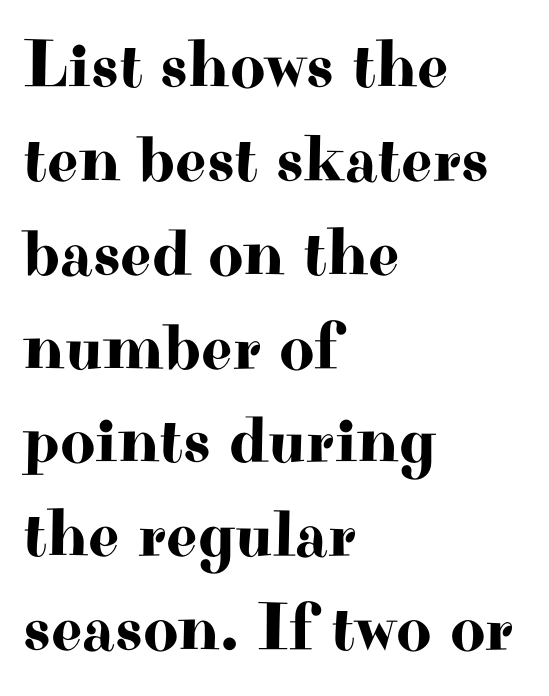
Q: Is the text italic (slanted)? A: No, it is upright.
Q: Is the typeface a serif or a sans-serif typeface? A: Serif.
Q: Is the text underlined? A: No.
Q: How is the paragraph aligned? A: Left-aligned.
Q: Is the spacing between letters normal or unusually wide? A: Normal.
Q: Is the spacing between lines tight, normal or loose? A: Normal.
Q: Width (condensed, normal, or wide)? A: Wide.
Q: Stroke contrast? A: High.
Q: x-height? A: Small.
Q: Monospaced? A: No.
